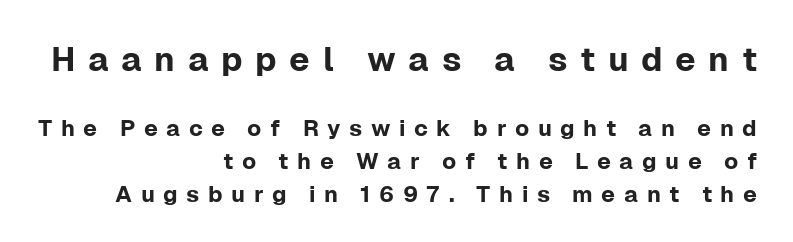
Which margin do the lines hug? The right one — the left edge is uneven. Proportional: the letters do not fall into vertical columns. These two chunks differ in scale, with the top chunk taking the larger measure. Observe the absence of serifs on each vertical stroke in this sample.
